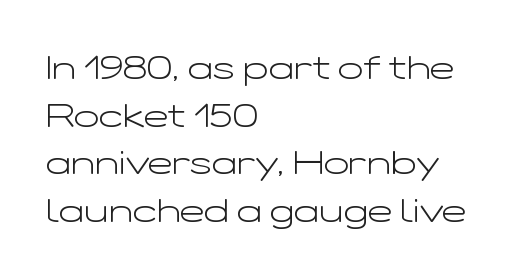
Q: Is the text bold? A: No.
Q: Is the text italic (slanted)? A: No, it is upright.
Q: Is the typeface a serif or a sans-serif typeface? A: Sans-serif.
Q: Is the text underlined? A: No.
Q: How is the paragraph aligned? A: Left-aligned.
Q: Is the spacing between letters normal or unusually wide? A: Normal.
Q: Is the spacing between lines tight, normal or loose? A: Normal.
Q: Width (condensed, normal, or wide)? A: Wide.
Q: Stroke contrast? A: Low.
Q: x-height? A: Medium.
Q: Monospaced? A: No.
